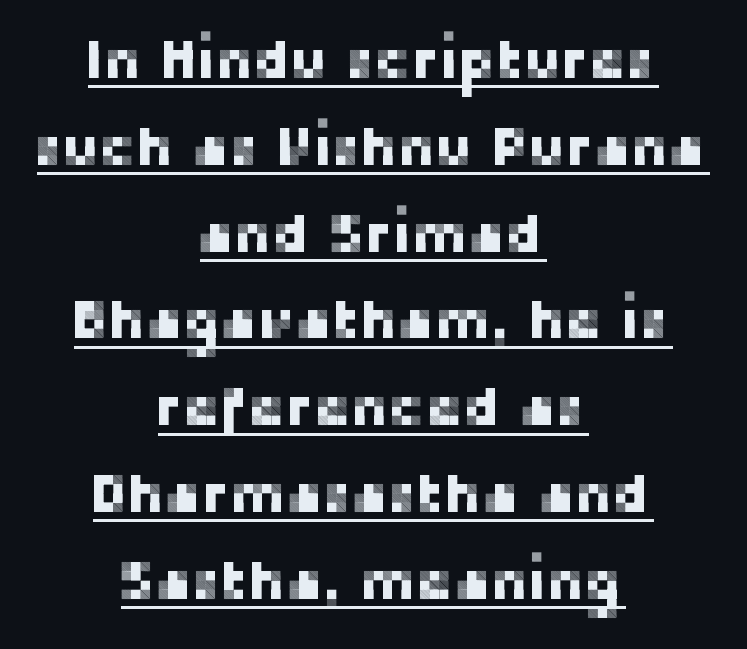
The image shows 56 px sans-serif type, upright; set centered, normal line spacing (1.55x), normal letter spacing, underlined; low stroke contrast and a medium x-height.
